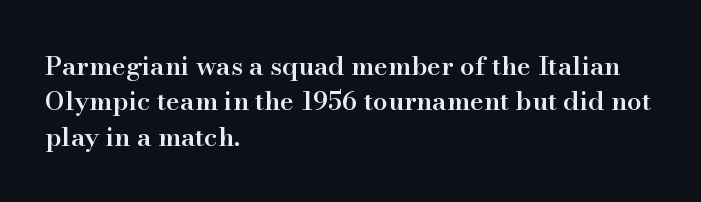
{"italic": "no", "bold": "semi", "underline": "no", "align": "left", "line_spacing": "normal", "line_spacing_ratio": 1.36, "letter_spacing": "normal", "letter_spacing_em": 0.0, "glyph_px": 26}
